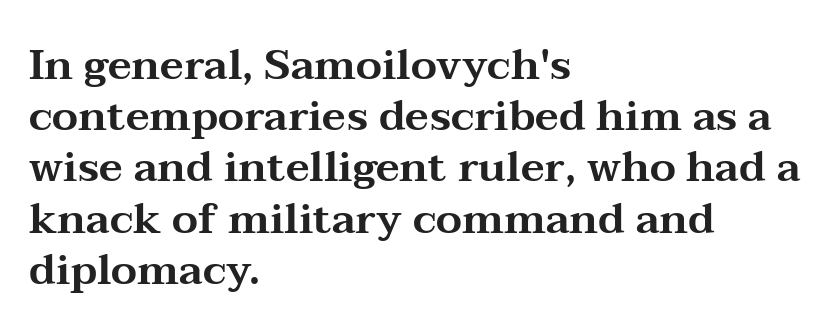
The face used here is proportionally spaced, like ordinary book or web type. No word sits above an underline. Observe the ordinary spacing: letters are neighbours, not strangers. Short and long lines alike share a common starting point at left.
